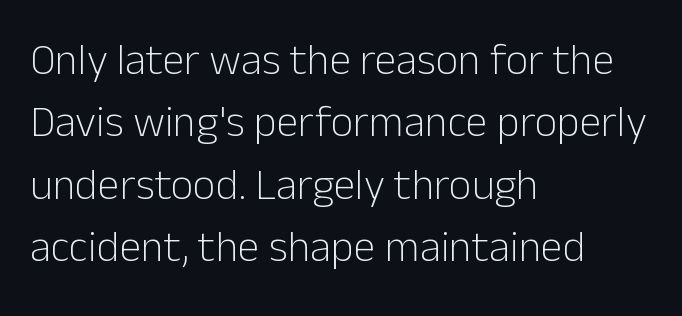
{"serif": "no", "italic": "no", "bold": "no", "weight": "light", "width": "normal", "stroke_contrast": "low", "x_height": "medium", "monospaced": "no", "underline": "no", "align": "left", "line_spacing": "normal", "line_spacing_ratio": 1.42, "letter_spacing": "normal", "letter_spacing_em": 0.0, "glyph_px": 44}
